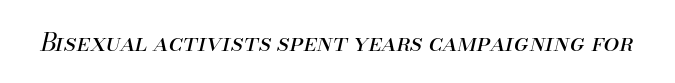
The cut favours lightness, reaching ordinary text weight at its darkest. No word sits above an underline. Notice how the stems are inclined rather than vertical — that's the hallmark of italics. Each word holds together tightly as a unit, with standard inter-letter gaps.
